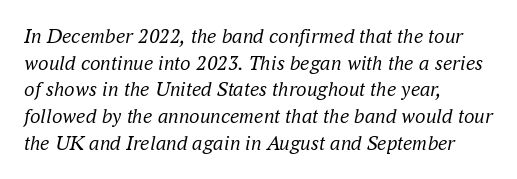
The image shows 21 px text type, italic (leaning right); set left-aligned, normal line spacing (1.27x), normal letter spacing, not underlined.
